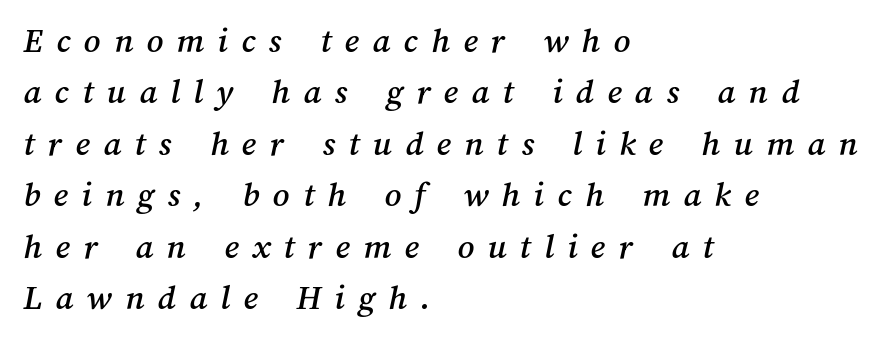
The image shows 36 px text type; set left-aligned, normal line spacing (1.43x), unusually wide letter spacing (+0.37 em), not underlined; medium stroke contrast and a medium x-height.
